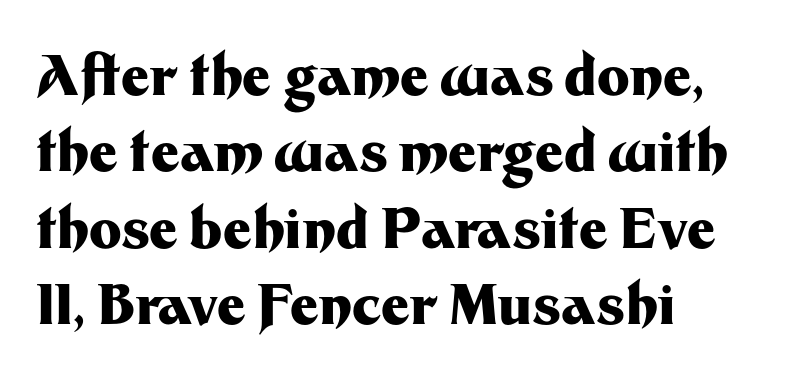
The image shows 55 px heavy sans-serif type, upright; set left-aligned, normal line spacing (1.39x), normal letter spacing, not underlined; medium stroke contrast and a medium x-height.
